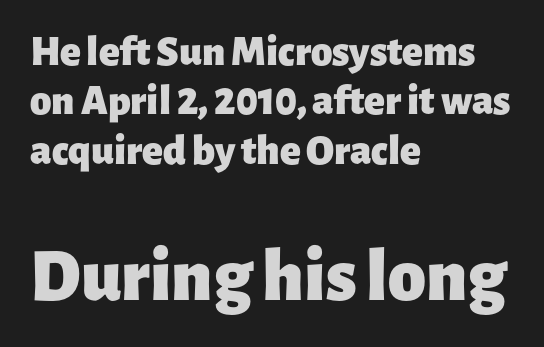
The image shows 76 px heavy sans-serif type, upright; set left-aligned, tight line spacing (1.15x), normal letter spacing, not underlined; the second (bottom) block is 1.77x larger; low stroke contrast and a medium x-height.
